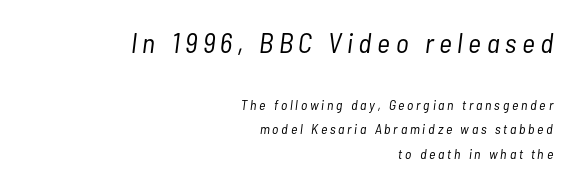
Q: Is the text bold? A: No.
Q: Is the text italic (slanted)? A: Yes, it leans right by about 7 degrees.
Q: Is the text underlined? A: No.
Q: How is the paragraph aligned? A: Right-aligned.
Q: Is the spacing between letters normal or unusually wide? A: Unusually wide.
Q: Which block of text is set in a larger size, the first (top) or the second (bottom)? A: The first (top) one.
Q: Width (condensed, normal, or wide)? A: Condensed.
Q: Stroke contrast? A: Low.
Q: x-height? A: Medium.
Q: Monospaced? A: No.
